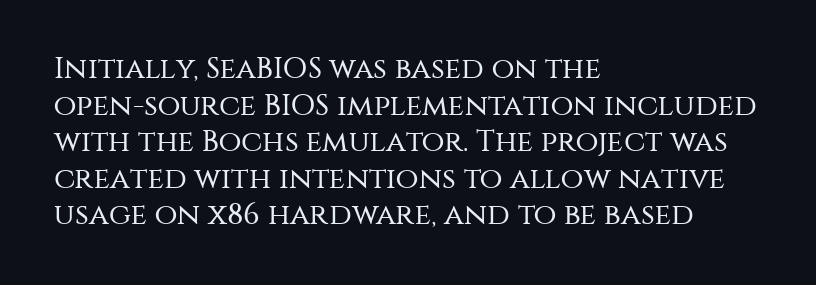
The image shows 30 px regular-weight sans-serif type, upright; set left-aligned, line spacing 1.22x, normal letter spacing, not underlined; medium stroke contrast and a large x-height.
